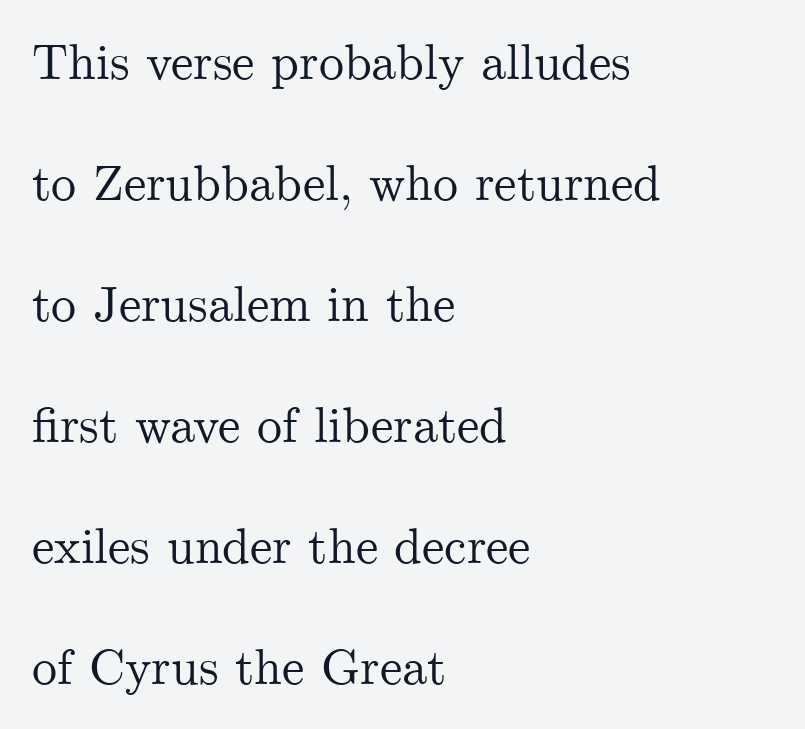
The image shows 50 px serif type, upright; set left-aligned, loose line spacing (2.42x), normal letter spacing, not underlined; medium stroke contrast and a small x-height.
